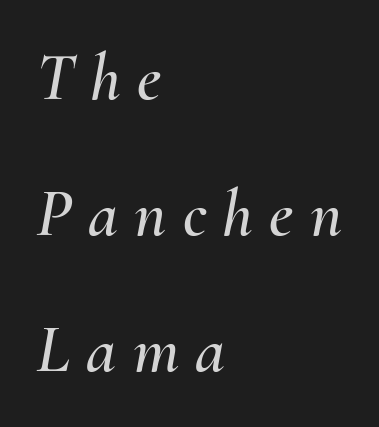
The image shows 68 px text type, italic (leaning right); set left-aligned, loose line spacing (2.0x), unusually wide letter spacing (+0.24 em), not underlined; medium stroke contrast and a small x-height.
